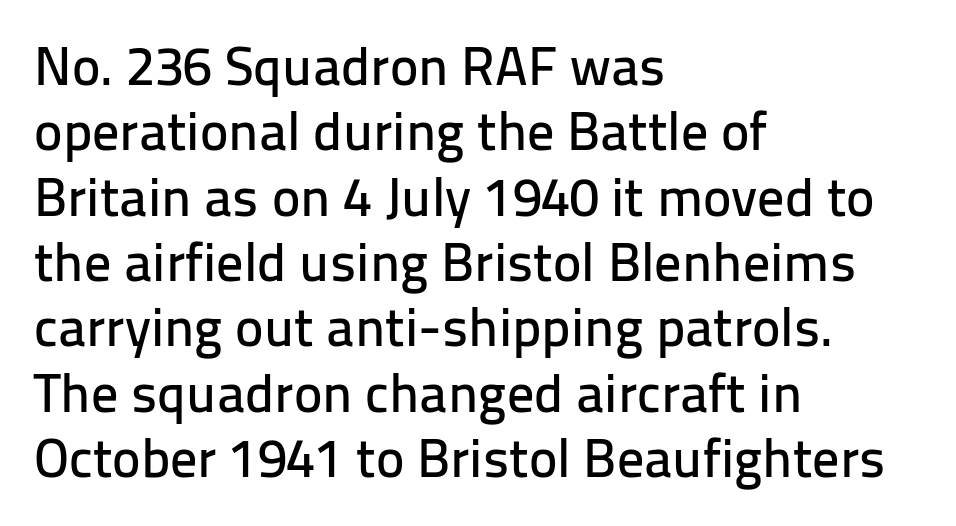
The image shows 54 px sans-serif type, upright; set left-aligned, line spacing 1.21x, normal letter spacing, not underlined; low stroke contrast and a medium x-height.
